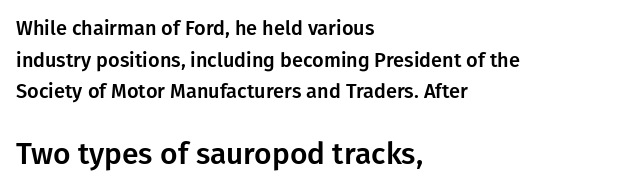
The image shows 30 px sans-serif type, upright; set left-aligned, normal line spacing (1.58x), normal letter spacing, not underlined; the second (bottom) block is 1.5x larger; low stroke contrast and a medium x-height.
